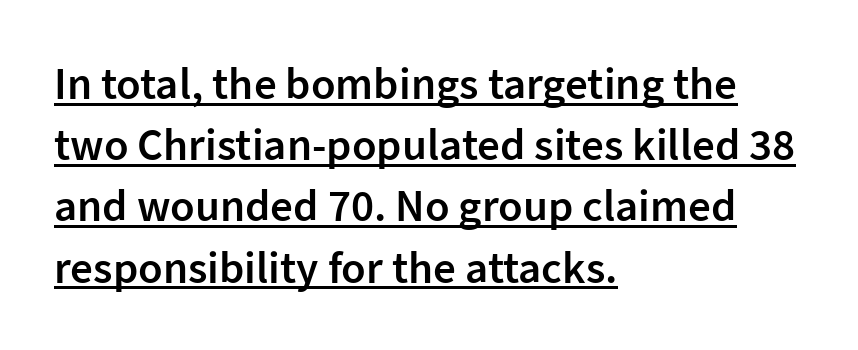
{"serif": "no", "italic": "no", "bold": "semi", "weight": "semibold", "width": "normal", "stroke_contrast": "low", "x_height": "medium", "monospaced": "no", "underline": "yes", "align": "left", "line_spacing": "normal", "line_spacing_ratio": 1.36, "letter_spacing": "normal", "letter_spacing_em": 0.0, "glyph_px": 45}
